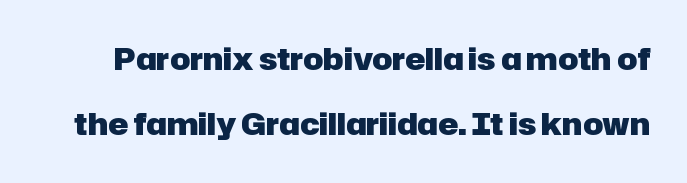
Q: Is the text bold? A: Yes.
Q: Is the text italic (slanted)? A: No, it is upright.
Q: Is the typeface a serif or a sans-serif typeface? A: Sans-serif.
Q: Is the text underlined? A: No.
Q: Is the spacing between letters normal or unusually wide? A: Normal.
Q: Is the spacing between lines tight, normal or loose? A: Loose.
Q: Width (condensed, normal, or wide)? A: Normal.
Q: Stroke contrast? A: Low.
Q: x-height? A: Medium.
Q: Monospaced? A: No.
